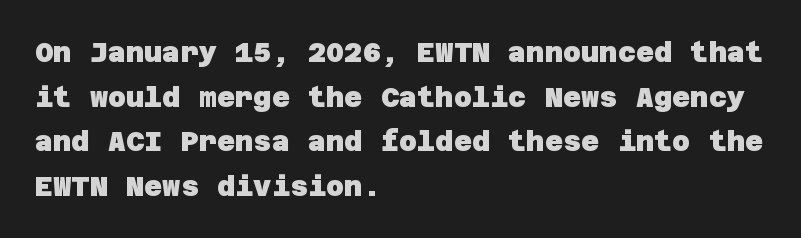
{"serif": "no", "bold": "yes", "weight": "heavy", "width": "normal", "stroke_contrast": "low", "x_height": "large", "underline": "no", "align": "left", "line_spacing": "normal", "line_spacing_ratio": 1.59, "letter_spacing": "normal", "letter_spacing_em": 0.0, "glyph_px": 28}
